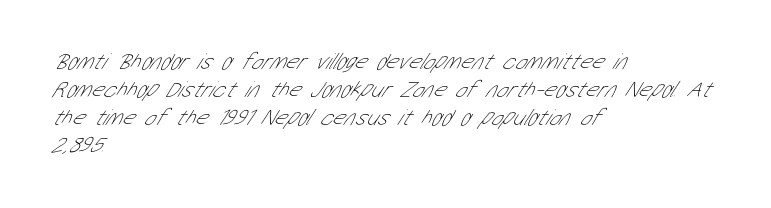
Quick note: underline off. Students, note that the glyphs here touch the page at normal intervals. Vertical stems look standard width or narrower in stroke. These lines are set flush left with a ragged right edge.
